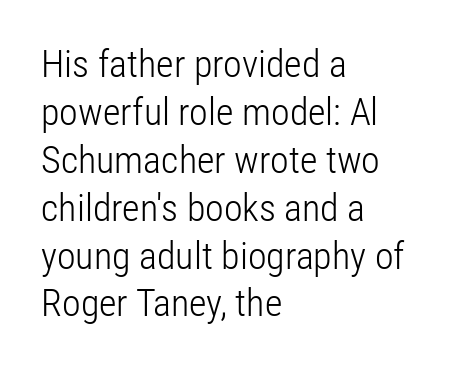
The image shows 38 px light, condensed sans-serif type, upright; set left-aligned, normal line spacing (1.26x), normal letter spacing, not underlined; low stroke contrast and a medium x-height.
